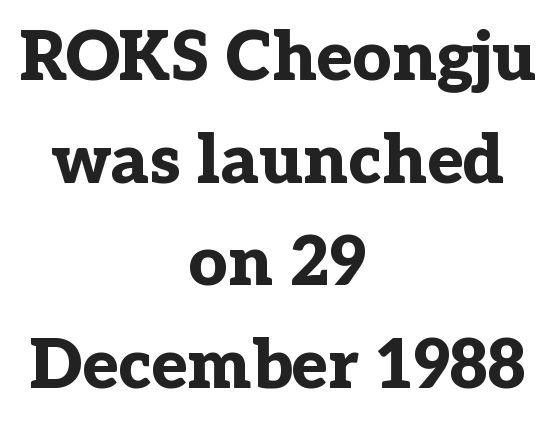
Q: Is the text bold? A: Yes.
Q: Is the text italic (slanted)? A: No, it is upright.
Q: Is the typeface a serif or a sans-serif typeface? A: Serif.
Q: Is the text underlined? A: No.
Q: How is the paragraph aligned? A: Centered.
Q: Is the spacing between letters normal or unusually wide? A: Normal.
Q: Is the spacing between lines tight, normal or loose? A: Normal.
Q: Width (condensed, normal, or wide)? A: Normal.
Q: Stroke contrast? A: Low.
Q: x-height? A: Medium.
Q: Monospaced? A: No.
